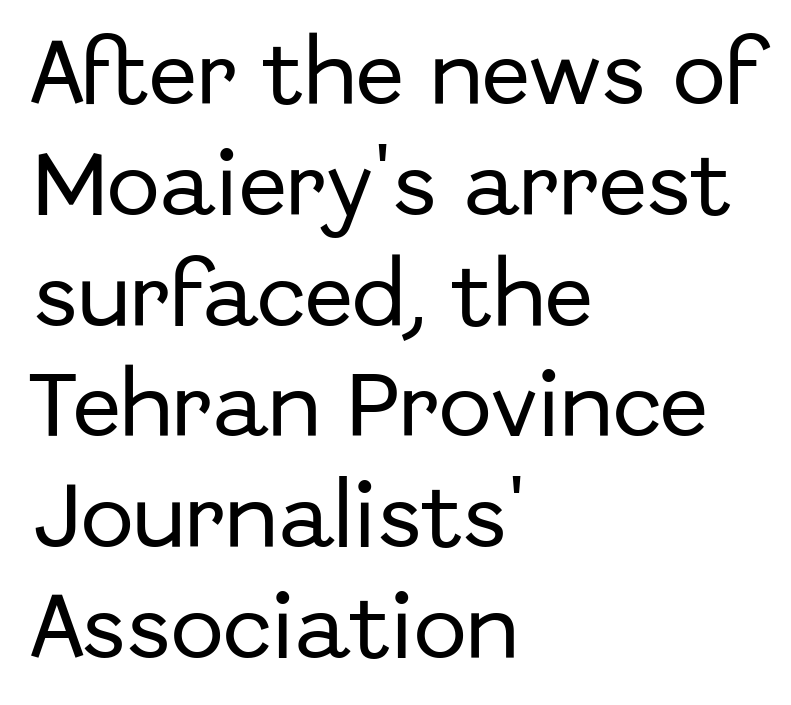
Every stem runs plumb, perpendicular to the baseline. Has an underline been added? It has not. A classic flush-left, rag-right setting is used for this passage. In terms of letterform style, serifs are entirely absent.
